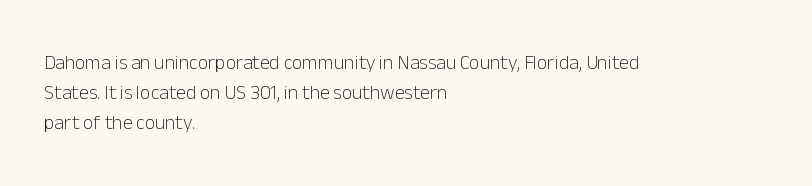
{"italic": "no", "bold": "no", "underline": "no", "align": "left", "line_spacing": "normal", "line_spacing_ratio": 1.5, "letter_spacing": "normal", "letter_spacing_em": 0.0, "glyph_px": 20}
